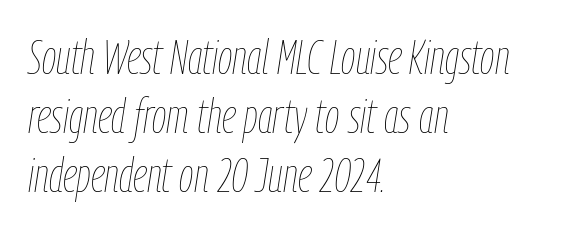
Q: Is the text bold? A: No.
Q: Is the text italic (slanted)? A: Yes, it leans right by about 9 degrees.
Q: Is the text underlined? A: No.
Q: How is the paragraph aligned? A: Left-aligned.
Q: Is the spacing between letters normal or unusually wide? A: Normal.
Q: Is the spacing between lines tight, normal or loose? A: Normal.
Q: Width (condensed, normal, or wide)? A: Condensed.
Q: Stroke contrast? A: Low.
Q: x-height? A: Medium.
Q: Monospaced? A: No.
